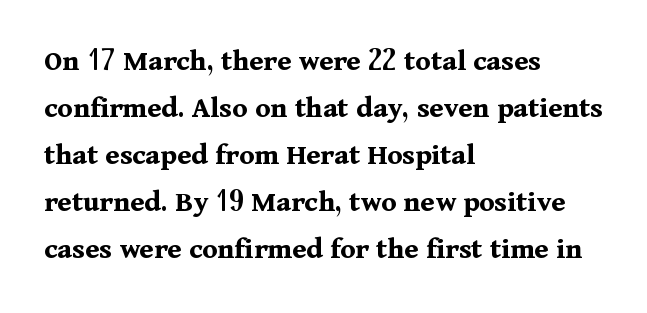
The horizontal fit of the characters is conventional and even. Compared with typical paragraphs, the rows here are spaced about the same. Each line starts at the same left margin while the right side varies. The glyphs in this specimen are seriffed. The letters advance in unequal steps, a hallmark of proportional type. When letters stand straight like this, we call the style roman or upright.
